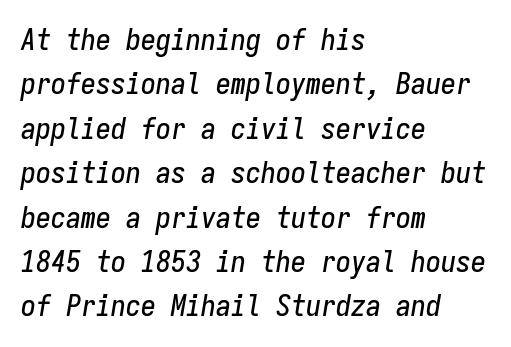
Q: Is the text italic (slanted)? A: Yes, it leans right by about 9 degrees.
Q: Is the text underlined? A: No.
Q: How is the paragraph aligned? A: Left-aligned.
Q: Is the spacing between letters normal or unusually wide? A: Normal.
Q: Is the spacing between lines tight, normal or loose? A: Normal.
Q: Width (condensed, normal, or wide)? A: Condensed.
Q: Stroke contrast? A: Low.
Q: x-height? A: Medium.
Q: Monospaced? A: Yes.
